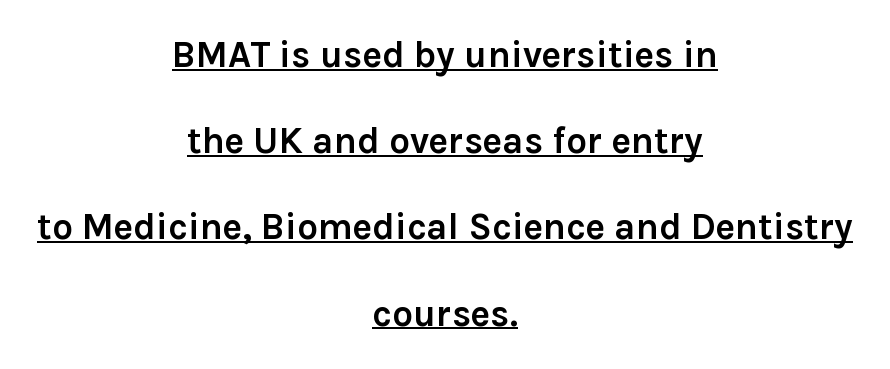
The rendered words wear a rule along their underside. The face used here is proportionally spaced, like ordinary book or web type. Look at the bottom of the vertical strokes: they stop flat, with no serifs. Leading: increased. The glyphs have the mass of a bold cut.
